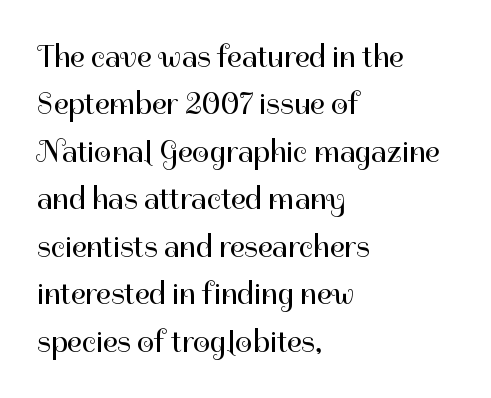
{"serif": "no", "italic": "no", "bold": "no", "weight": "regular", "width": "normal", "stroke_contrast": "high", "x_height": "medium", "monospaced": "no", "underline": "no", "align": "left", "line_spacing": "normal", "line_spacing_ratio": 1.53, "letter_spacing": "normal", "letter_spacing_em": 0.0, "glyph_px": 31}
